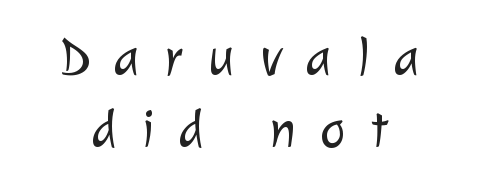
Whoever set this chose a conventional vertical rhythm. Underline: absent. This sample is center-justified, so both line endings float freely. Each stroke keeps to a modest, everyday thickness or less. No feet cap the strokes, marking this as sans-serif type. Character widths vary here, with narrow letters taking less room than wide ones.
